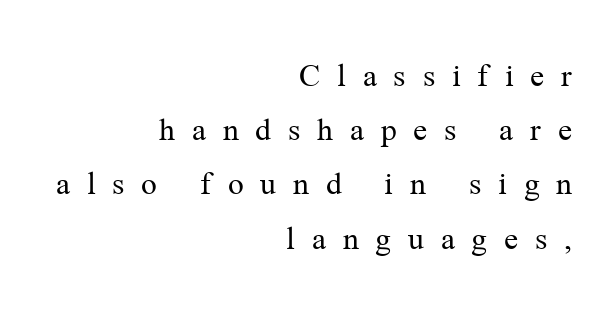
The image shows 35 px regular-weight serif type, upright; set right-aligned, normal line spacing (1.55x), unusually wide letter spacing (+0.48 em), not underlined; medium stroke contrast and a medium x-height.
